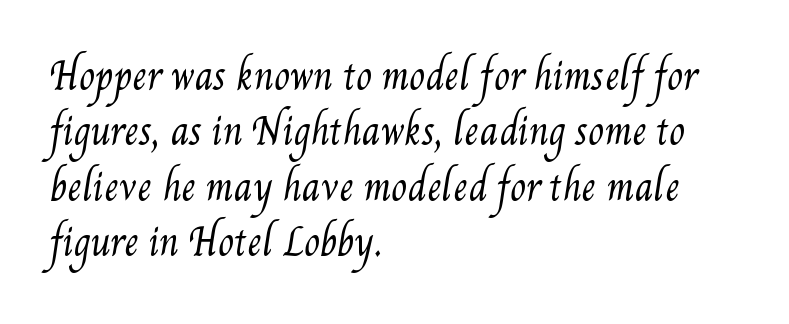
Stroke mass is kept to a normal reading level or below. No word sits above an underline. You could not count columns in this text — the font is proportionally spaced. One glance says typical: line gaps are just what's usual.
